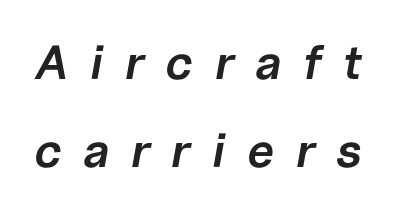
Q: Is the text bold? A: Semi-bold.
Q: Is the text italic (slanted)? A: Yes, it leans right by about 10 degrees.
Q: Is the text underlined? A: No.
Q: Is the spacing between letters normal or unusually wide? A: Unusually wide.
Q: Width (condensed, normal, or wide)? A: Normal.
Q: Stroke contrast? A: Low.
Q: x-height? A: Medium.
Q: Monospaced? A: No.
